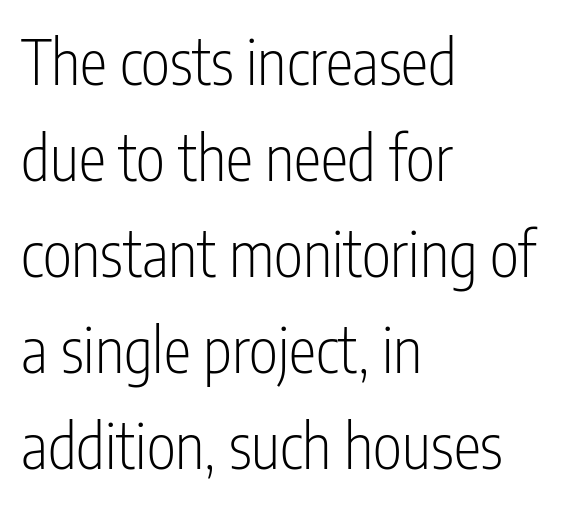
The image shows 62 px light, condensed sans-serif type, upright; set left-aligned, normal line spacing (1.55x), normal letter spacing, not underlined; low stroke contrast and a medium x-height.
